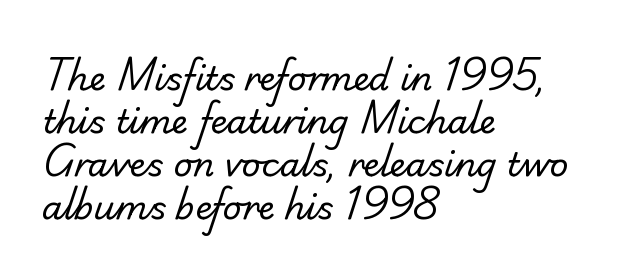
The image shows 33 px regular-weight sans-serif type; set left-aligned, normal line spacing (1.3x), normal letter spacing, not underlined; low stroke contrast and a small x-height.
